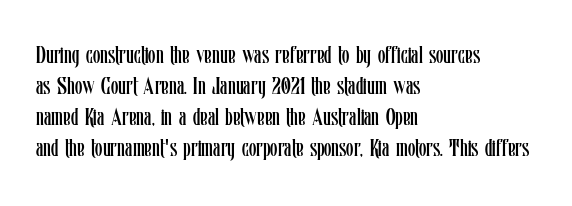
The image shows 24 px text type, upright; set left-aligned, normal line spacing (1.29x), normal letter spacing, not underlined.
